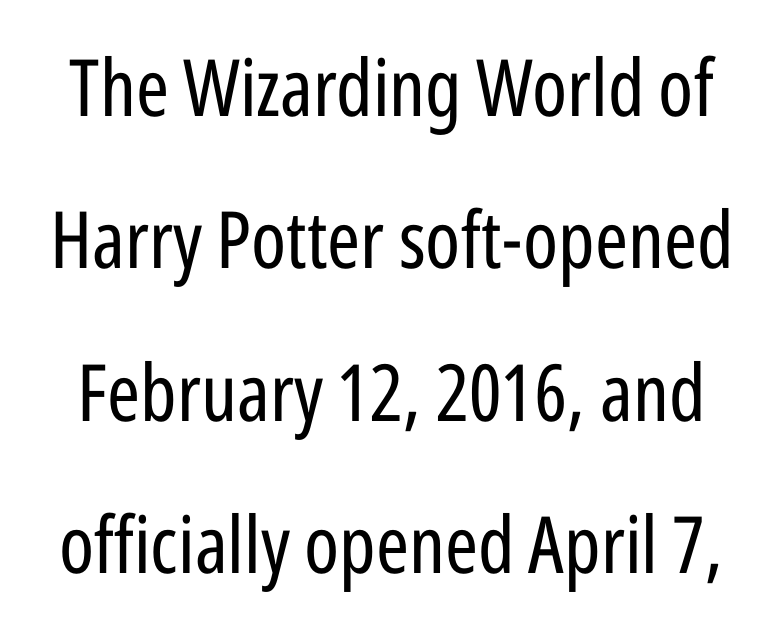
Q: Is the text bold? A: No.
Q: Is the text italic (slanted)? A: No, it is upright.
Q: Is the typeface a serif or a sans-serif typeface? A: Sans-serif.
Q: Is the text underlined? A: No.
Q: Is the spacing between letters normal or unusually wide? A: Normal.
Q: Is the spacing between lines tight, normal or loose? A: Loose.
Q: Width (condensed, normal, or wide)? A: Condensed.
Q: Stroke contrast? A: Low.
Q: x-height? A: Medium.
Q: Monospaced? A: No.
